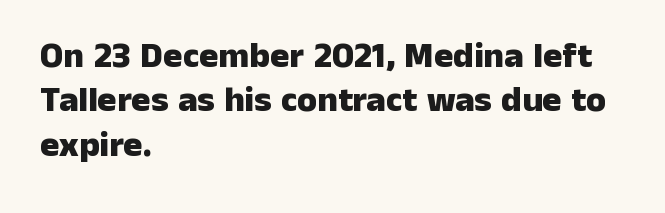
Q: Is the text bold? A: Yes.
Q: Is the text italic (slanted)? A: No, it is upright.
Q: Is the typeface a serif or a sans-serif typeface? A: Sans-serif.
Q: Is the text underlined? A: No.
Q: How is the paragraph aligned? A: Left-aligned.
Q: Is the spacing between letters normal or unusually wide? A: Normal.
Q: Width (condensed, normal, or wide)? A: Normal.
Q: Stroke contrast? A: Low.
Q: x-height? A: Medium.
Q: Monospaced? A: No.
